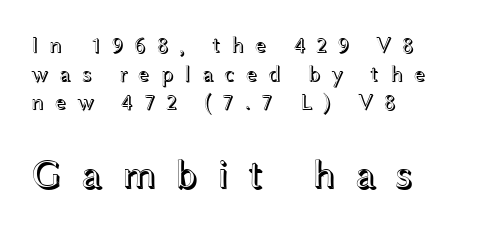
Q: Is the text italic (slanted)? A: No, it is upright.
Q: Is the text underlined? A: No.
Q: How is the paragraph aligned? A: Left-aligned.
Q: Is the spacing between letters normal or unusually wide? A: Unusually wide.
Q: Is the spacing between lines tight, normal or loose? A: Normal.
Q: Which block of text is set in a larger size, the first (top) or the second (bottom)? A: The second (bottom) one.
Q: Width (condensed, normal, or wide)? A: Wide.
Q: x-height? A: Medium.
Q: Monospaced? A: No.
